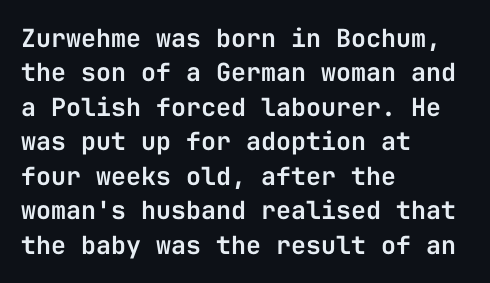
The image shows 25 px text type, upright; set left-aligned, normal line spacing (1.38x), normal letter spacing, not underlined.
